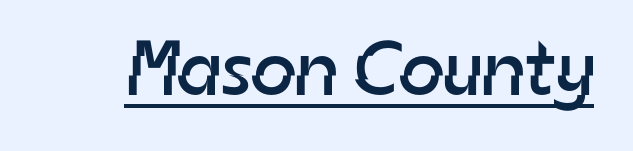
The image shows 78 px regular-weight sans-serif type; set normal letter spacing, underlined; low stroke contrast and a medium x-height.
